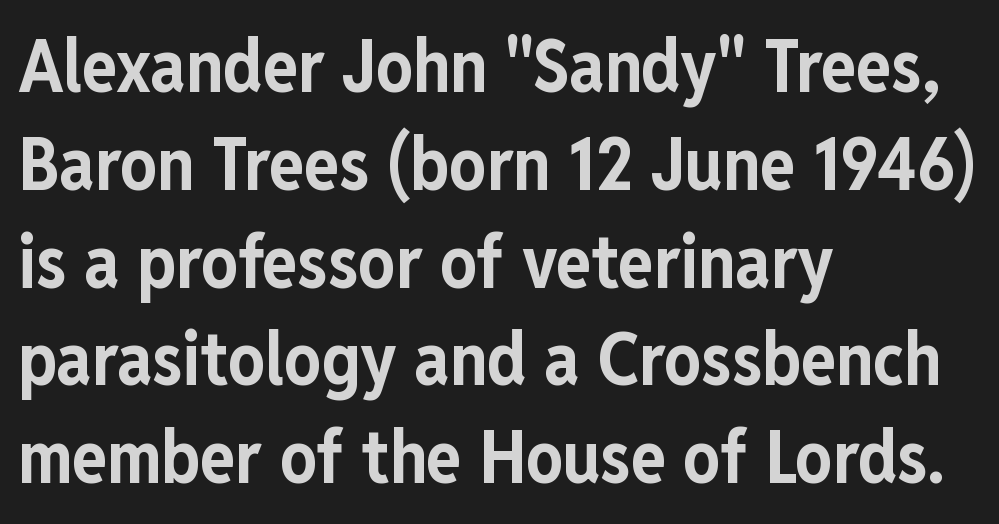
This sample uses an upright cut, with every glyph sitting square on the baseline. Line spacing here is normal. Caption: bold face, heavy strokes. Plain, unruled lines of type. A classic flush-left, rag-right setting is used for this passage. Each word holds together tightly as a unit, with standard inter-letter gaps.
